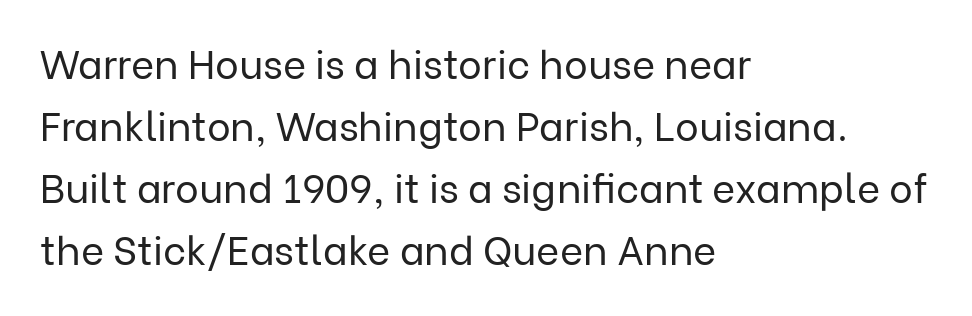
Q: Is the text bold? A: No.
Q: Is the text italic (slanted)? A: No, it is upright.
Q: Is the typeface a serif or a sans-serif typeface? A: Sans-serif.
Q: Is the text underlined? A: No.
Q: How is the paragraph aligned? A: Left-aligned.
Q: Is the spacing between letters normal or unusually wide? A: Normal.
Q: Is the spacing between lines tight, normal or loose? A: Normal.
Q: Width (condensed, normal, or wide)? A: Normal.
Q: Stroke contrast? A: Low.
Q: x-height? A: Medium.
Q: Monospaced? A: No.
